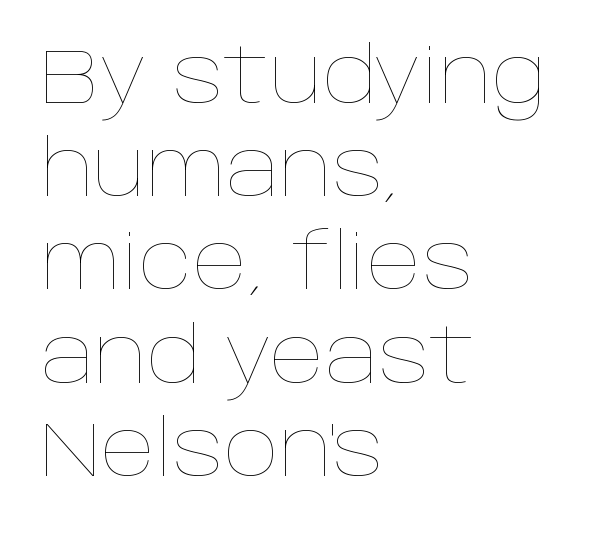
Proportional: the letters do not fall into vertical columns. Stems here are at most as thick as an everyday book face. The face used here is rendered with its standard letterfit. Compared with a centered layout, this one pins lines to the left instead. These lines were composed using upright roman letters. Beneath every word, the page is bare.
